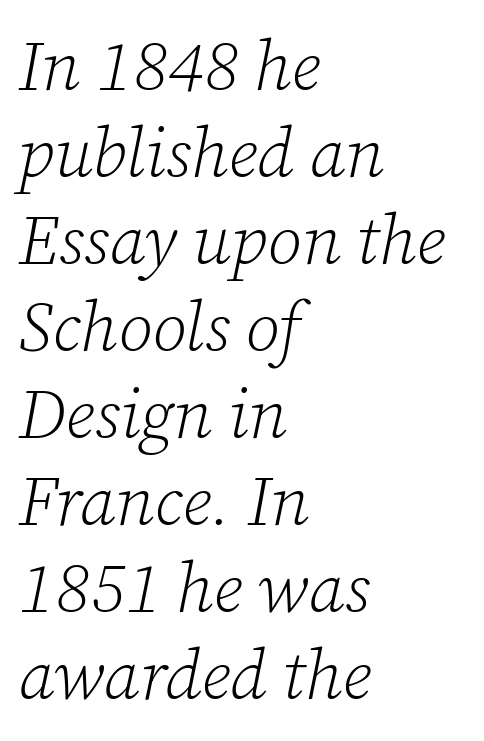
The face used here is proportionally spaced, like ordinary book or web type. A typesetter would call this leading conventional body-copy spacing. A clean baseline with only descenders dipping below it. The lettering tilts uniformly, giving the passage an italic look. The letters sit at their default tracking, neither squeezed nor spread. The typeface chosen for these lines features serifs.
